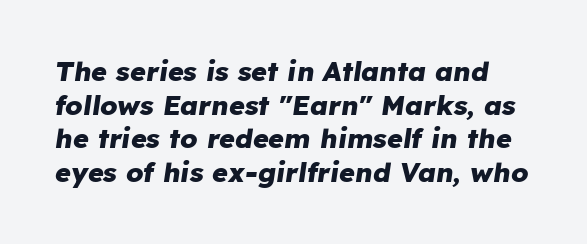
{"italic": "yes", "lean": "right", "slant_degrees": 8, "bold": "yes", "underline": "no", "line_spacing": "normal", "line_spacing_ratio": 1.25, "letter_spacing": "normal", "letter_spacing_em": 0.0, "glyph_px": 27}
